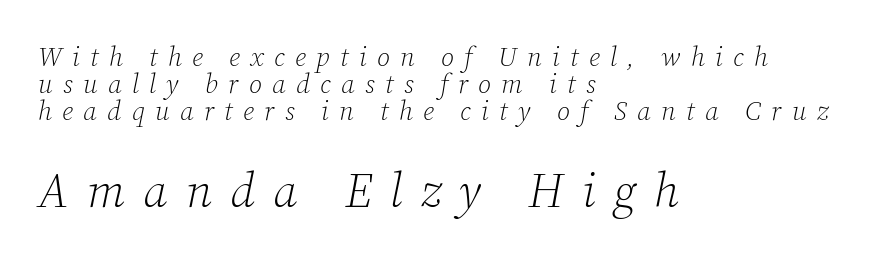
Q: Is the text bold? A: No.
Q: Is the text italic (slanted)? A: Yes, it leans right by about 12 degrees.
Q: Is the typeface a serif or a sans-serif typeface? A: Serif.
Q: Is the text underlined? A: No.
Q: How is the paragraph aligned? A: Left-aligned.
Q: Is the spacing between letters normal or unusually wide? A: Unusually wide.
Q: Is the spacing between lines tight, normal or loose? A: Tight.
Q: Which block of text is set in a larger size, the first (top) or the second (bottom)? A: The second (bottom) one.
Q: Width (condensed, normal, or wide)? A: Normal.
Q: Stroke contrast? A: Low.
Q: x-height? A: Medium.
Q: Monospaced? A: No.
